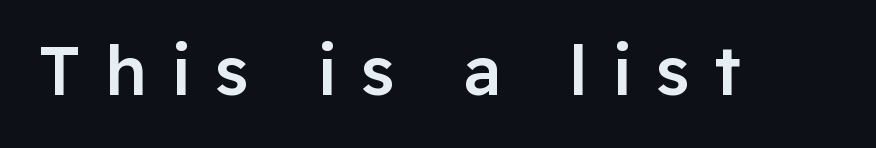
{"serif": "no", "italic": "no", "bold": "semi", "weight": "semibold", "width": "normal", "stroke_contrast": "low", "x_height": "medium", "monospaced": "no", "underline": "no", "letter_spacing": "wide", "letter_spacing_em": 0.35, "glyph_px": 69}
